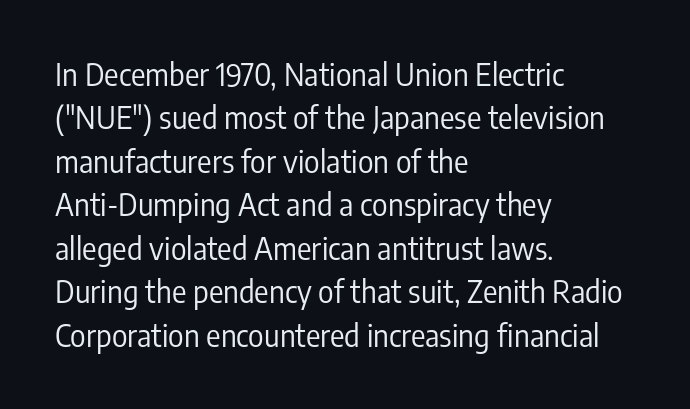
The image shows 30 px regular-weight, condensed sans-serif type, upright; set left-aligned, normal line spacing (1.45x), normal letter spacing, not underlined; low stroke contrast and a medium x-height.
